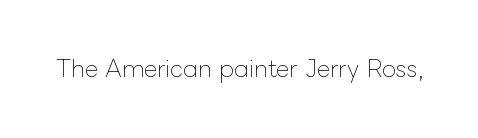
The type is set solid horizontally, with unmodified tracking. Words float on clear page, feet unadorned. A quiet, ordinary-to-light weight characterises the typeface. The type sits square on the baseline with zero lean.
